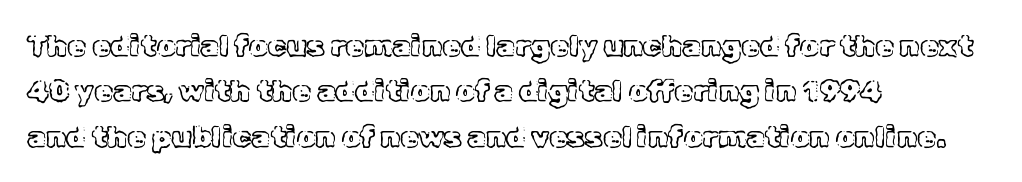
{"italic": "no", "width": "normal", "x_height": "medium", "monospaced": "no", "underline": "no", "align": "left", "line_spacing": "normal", "line_spacing_ratio": 1.51, "letter_spacing": "normal", "letter_spacing_em": 0.0, "glyph_px": 30}
